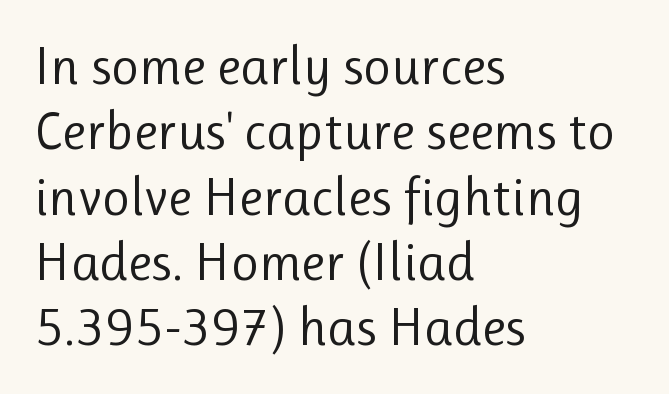
The image shows 54 px regular-weight sans-serif type, upright; set left-aligned, line spacing 1.21x, normal letter spacing, not underlined; low stroke contrast and a medium x-height.
